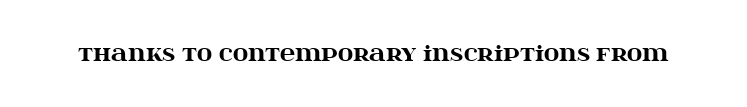
{"italic": "no", "bold": "yes", "underline": "no", "letter_spacing": "normal", "letter_spacing_em": 0.0, "glyph_px": 21}
